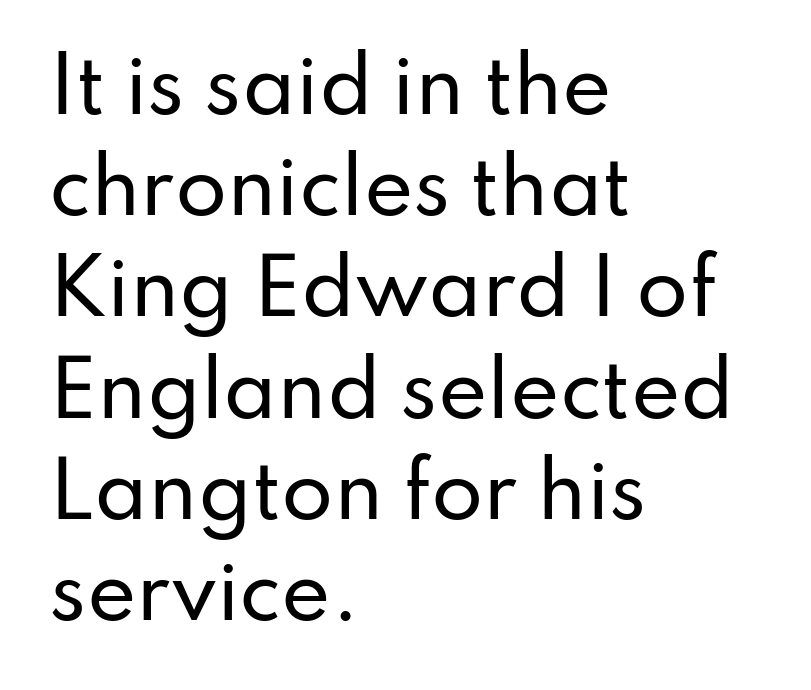
Q: Is the text italic (slanted)? A: No, it is upright.
Q: Is the typeface a serif or a sans-serif typeface? A: Sans-serif.
Q: Is the text underlined? A: No.
Q: How is the paragraph aligned? A: Left-aligned.
Q: Is the spacing between letters normal or unusually wide? A: Normal.
Q: Is the spacing between lines tight, normal or loose? A: Normal.
Q: Width (condensed, normal, or wide)? A: Normal.
Q: Stroke contrast? A: Low.
Q: x-height? A: Small.
Q: Monospaced? A: No.
